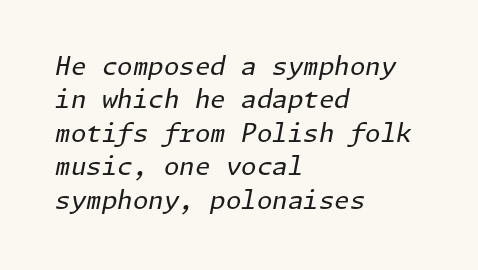
{"italic": "yes", "lean": "right", "slant_degrees": 11, "bold": "no", "underline": "no", "align": "left", "line_spacing": "normal", "line_spacing_ratio": 1.34, "letter_spacing": "normal", "letter_spacing_em": 0.0, "glyph_px": 25}
